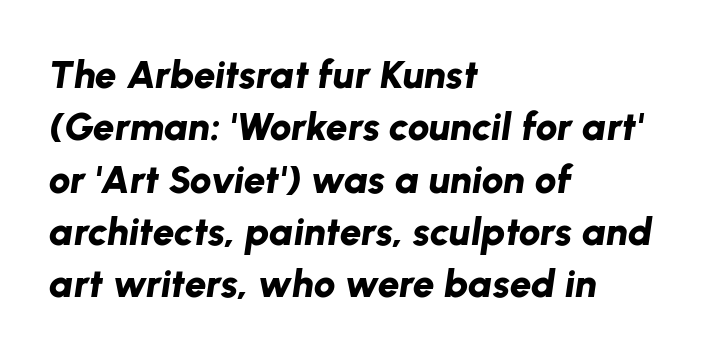
The image shows 39 px bold type, italic (leaning right); set left-aligned, normal line spacing (1.34x), normal letter spacing, not underlined; low stroke contrast and a medium x-height.
